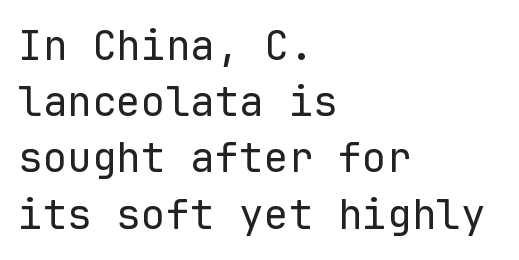
The image shows 41 px regular-weight sans-serif type, upright, monospaced; set left-aligned, normal line spacing (1.37x), normal letter spacing, not underlined; low stroke contrast and a medium x-height.
